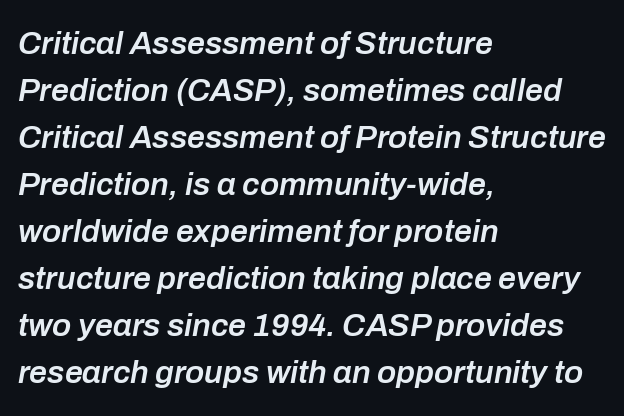
{"italic": "yes", "lean": "right", "slant_degrees": 10, "bold": "semi", "weight": "semibold", "width": "normal", "stroke_contrast": "low", "x_height": "medium", "monospaced": "no", "underline": "no", "align": "left", "line_spacing": "normal", "line_spacing_ratio": 1.47, "letter_spacing": "normal", "letter_spacing_em": 0.0, "glyph_px": 32}
